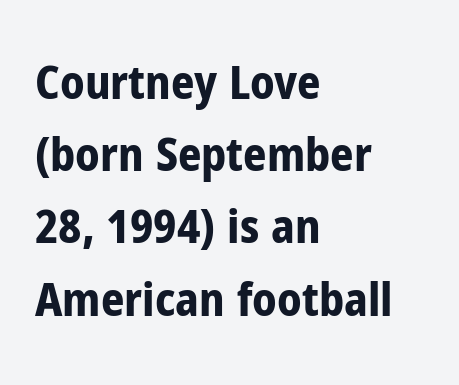
Is the block centered? No — it sits flush against the left margin. Rendered with straight, roman letterforms. In terms of letterform style, serifs are entirely absent. The specimen omits any rule beneath the text block's lines. Strong, thick strokes mark this as bold type.
